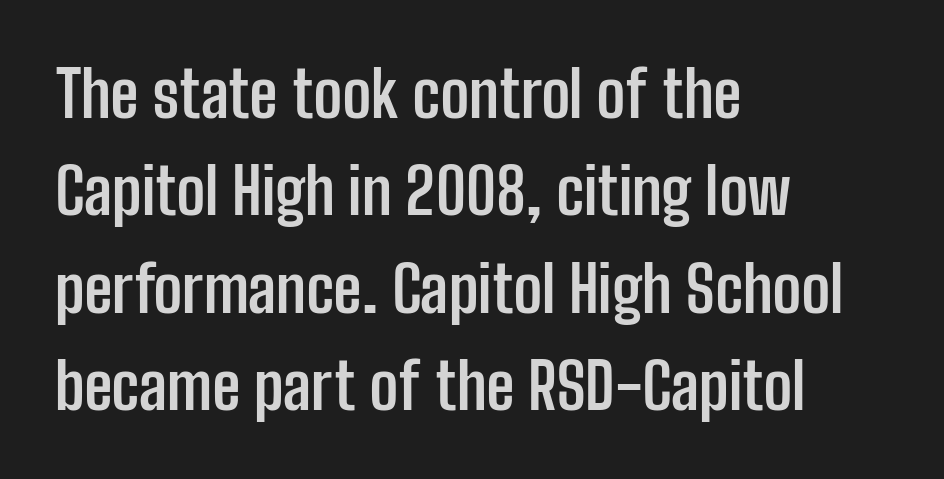
Q: Is the text bold? A: Yes.
Q: Is the text italic (slanted)? A: No, it is upright.
Q: Is the typeface a serif or a sans-serif typeface? A: Sans-serif.
Q: Is the text underlined? A: No.
Q: How is the paragraph aligned? A: Left-aligned.
Q: Is the spacing between letters normal or unusually wide? A: Normal.
Q: Is the spacing between lines tight, normal or loose? A: Normal.
Q: Width (condensed, normal, or wide)? A: Condensed.
Q: Stroke contrast? A: Low.
Q: x-height? A: Medium.
Q: Monospaced? A: No.
